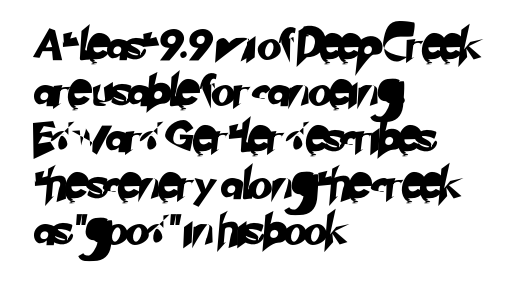
{"serif": "no", "width": "normal", "stroke_contrast": "low", "x_height": "small", "monospaced": "no", "underline": "no", "align": "left", "line_spacing": "normal", "line_spacing_ratio": 1.49, "letter_spacing": "normal", "letter_spacing_em": 0.0, "glyph_px": 31}
